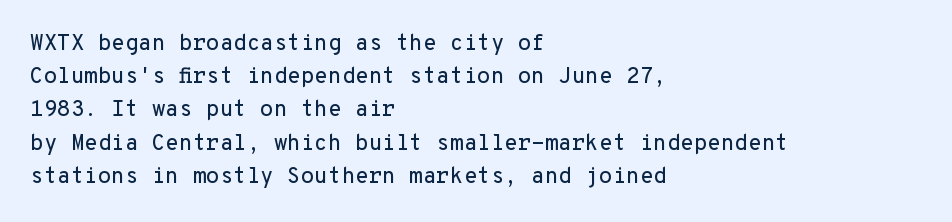
These lines keep a tight, regular rhythm from letter to letter. Vertical spacing — default. No word sits above an underline. The setting favours the left margin, as ordinary paragraphs usually do. The font's upright variant was chosen for this text.
